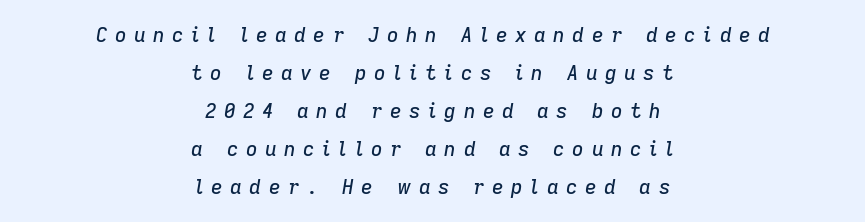
The image shows 20 px text type, italic (leaning right); set centered, loose line spacing (1.9x), unusually wide letter spacing (+0.38 em), not underlined.
